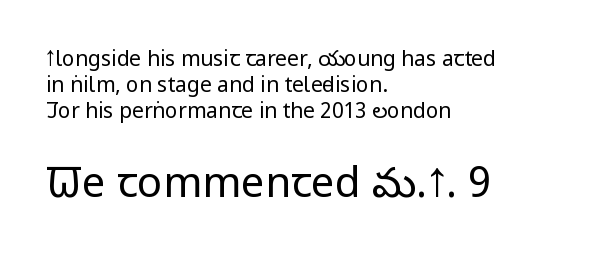
The image shows 42 px regular-weight, condensed sans-serif type, upright; set left-aligned, normal line spacing (1.25x), normal letter spacing, not underlined; the second (bottom) block is 2.0x larger; low stroke contrast and a large x-height.
